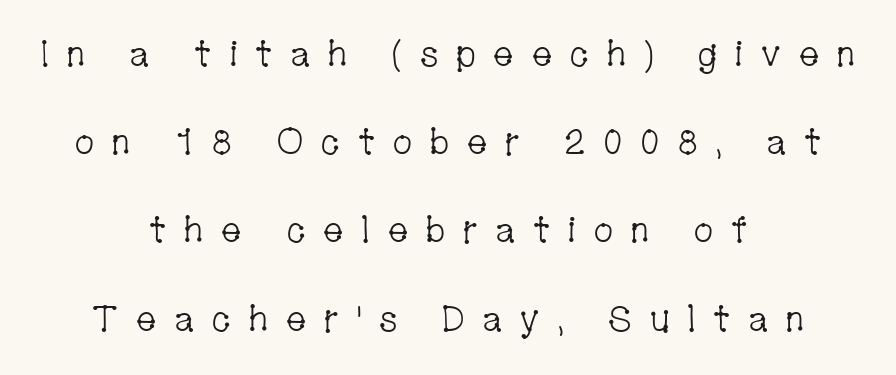
Q: Is the text bold? A: No.
Q: Is the text italic (slanted)? A: No, it is upright.
Q: Is the typeface a serif or a sans-serif typeface? A: Serif.
Q: Is the text underlined? A: No.
Q: How is the paragraph aligned? A: Centered.
Q: Is the spacing between letters normal or unusually wide? A: Unusually wide.
Q: Is the spacing between lines tight, normal or loose? A: Loose.
Q: Width (condensed, normal, or wide)? A: Condensed.
Q: Stroke contrast? A: Low.
Q: x-height? A: Medium.
Q: Monospaced? A: No.
